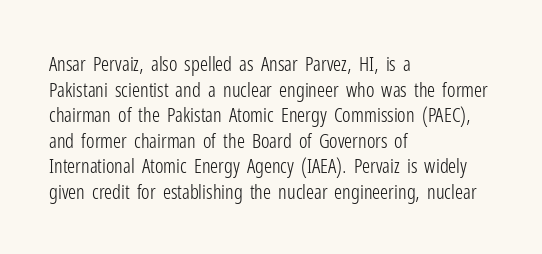
The image shows 20 px text type, upright; set left-aligned, normal line spacing (1.28x), normal letter spacing, not underlined.
